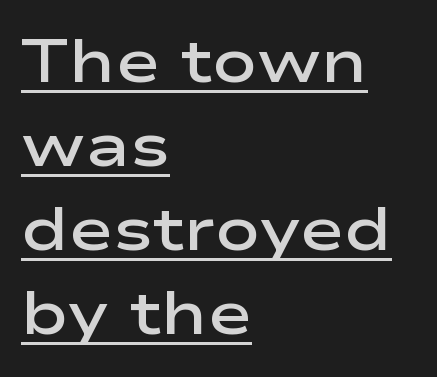
Q: Is the text bold? A: Semi-bold.
Q: Is the text italic (slanted)? A: No, it is upright.
Q: Is the typeface a serif or a sans-serif typeface? A: Sans-serif.
Q: Is the text underlined? A: Yes.
Q: How is the paragraph aligned? A: Left-aligned.
Q: Is the spacing between letters normal or unusually wide? A: Normal.
Q: Is the spacing between lines tight, normal or loose? A: Normal.
Q: Width (condensed, normal, or wide)? A: Wide.
Q: Stroke contrast? A: Low.
Q: x-height? A: Medium.
Q: Monospaced? A: No.
